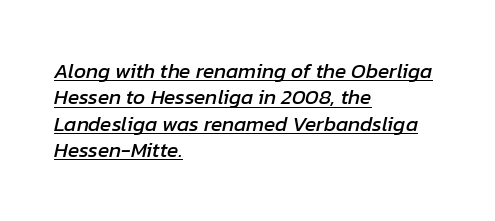
Q: Is the text italic (slanted)? A: Yes, it leans right by about 12 degrees.
Q: Is the text underlined? A: Yes.
Q: How is the paragraph aligned? A: Left-aligned.
Q: Is the spacing between letters normal or unusually wide? A: Normal.
Q: Is the spacing between lines tight, normal or loose? A: Normal.
